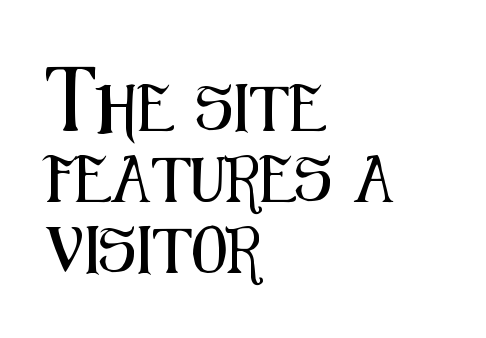
The image shows 46 px condensed type, upright; set left-aligned, normal line spacing (1.54x), normal letter spacing, not underlined; medium stroke contrast and a medium x-height.
